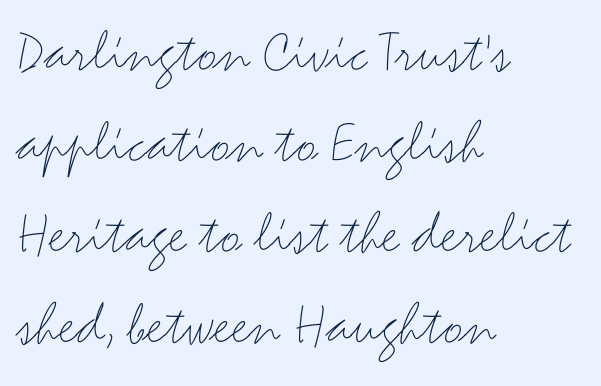
The typeface has the unassuming heft of standard copy or less. Has an underline been added? It has not. Tracking here is standard; glyphs follow each other at the usual distance. Reading down the block, your eye returns to a fixed left position each line. Spacing verdict: proportional, widths tailored to each character.
